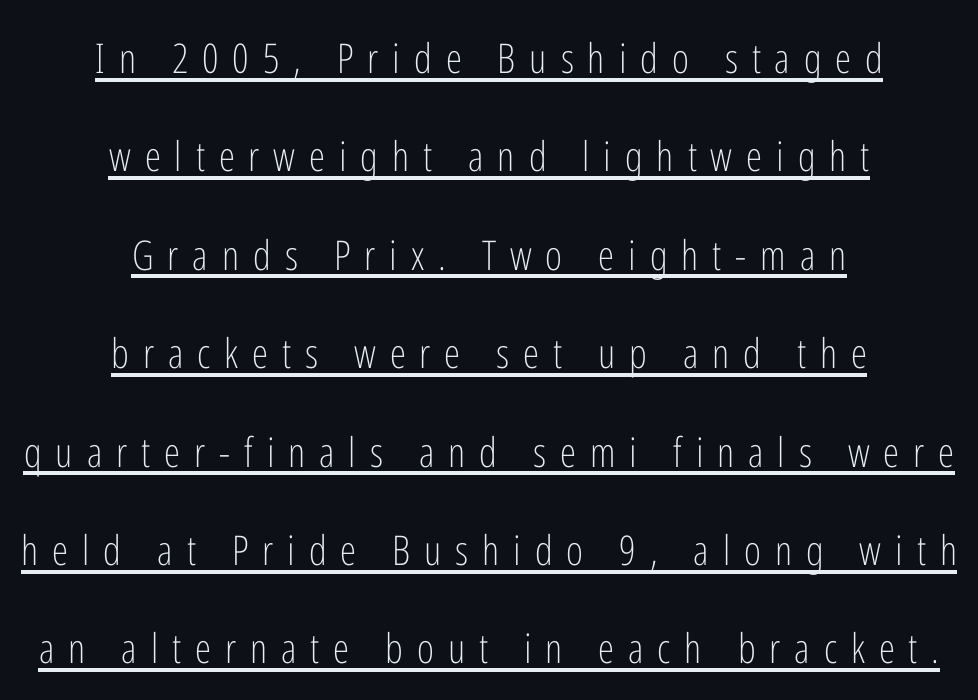
I'd call this a sans setting — the letters go barefoot. Unlike italic type, these characters show no tilt at all. These lines stack symmetrically, like a column narrowing and widening about its center. Here the designer chose a conventional face with non-uniform glyph widths.
